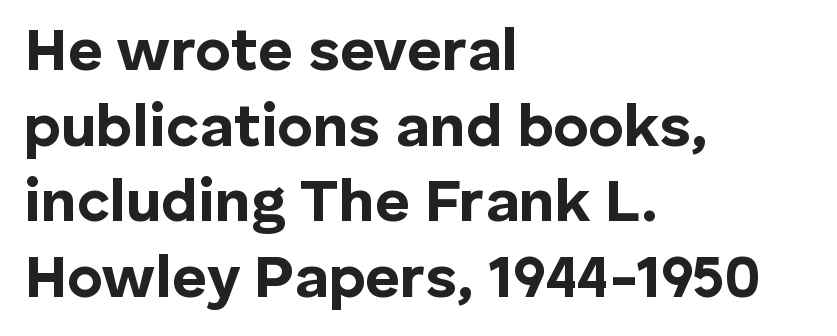
The space directly below the letters is spotless. Notice how descenders clear the ascenders below comfortably — that's standard leading. Caption: standard tracking, unaltered. Thick stems and heavy bowls — unmistakably bold. The face used here is proportionally spaced, like ordinary book or web type.
